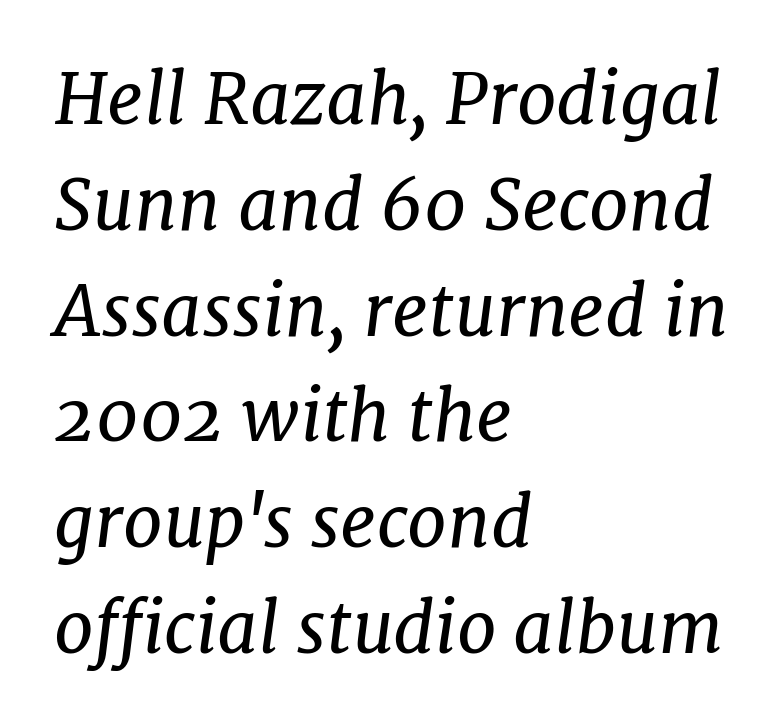
The baseline area is clear. Each letter keeps its own natural width here, so spacing adapts to shape. Stroke terminals: seriffed. Weight: regular or lighter. Emphasis-style slanted type is in use.
